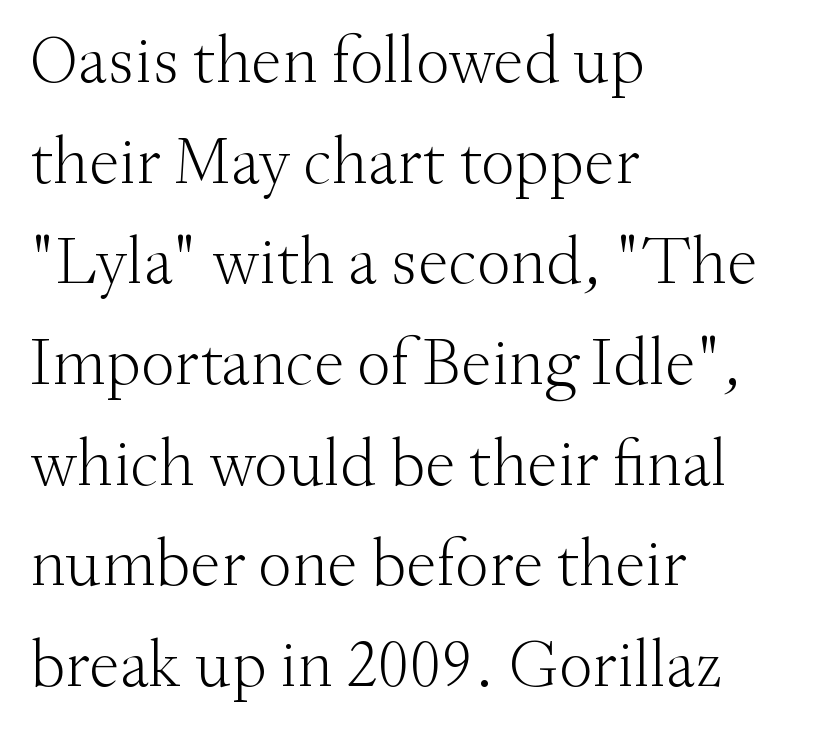
You could not count columns in this text — the font is proportionally spaced. How would I describe the line gaps? Plain and ordinary. Honestly, there is no underline to notice here at all. Italic? Not at all — the glyphs are vertical. Serifs: yes, visible at the terminals of the letterforms.
